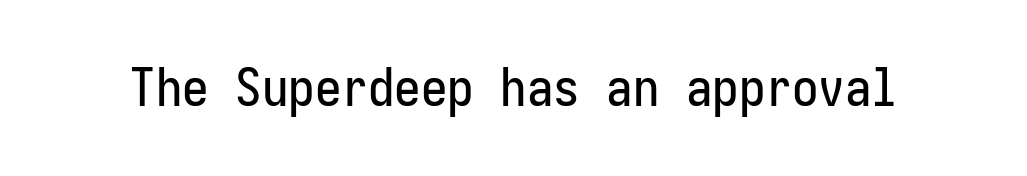
The tracking reads as untouched default to a designer's eye. The baseline area is clear. Typographically, this falls in the sans-serif category. Think of a typewriter: that constant character pitch is what you see here. Italic? Not at all — the glyphs are vertical.
